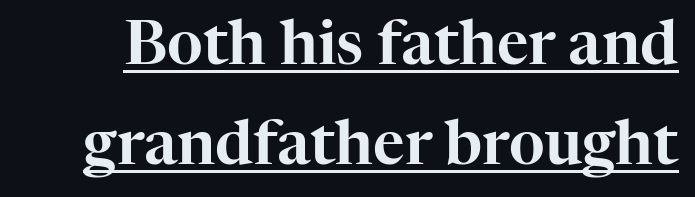
{"serif": "yes", "italic": "no", "width": "normal", "stroke_contrast": "high", "x_height": "medium", "monospaced": "no", "underline": "yes", "line_spacing": "normal", "line_spacing_ratio": 1.64, "letter_spacing": "normal", "letter_spacing_em": 0.0, "glyph_px": 61}
